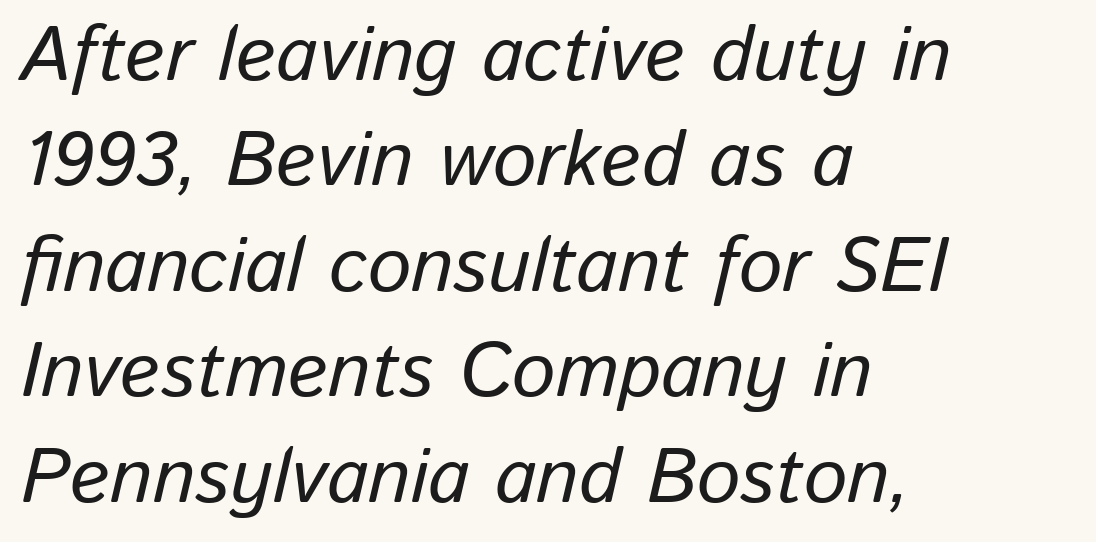
The image shows 77 px text type, italic (leaning right); set left-aligned, normal line spacing (1.37x), normal letter spacing, not underlined; low stroke contrast and a medium x-height.
